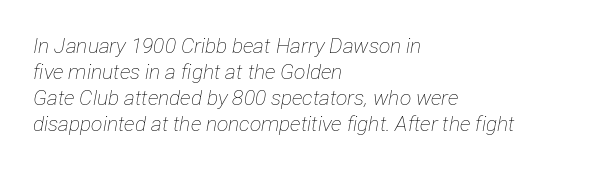
The font's italic variant was chosen for this text. Decoration check: the copy has no underline. The font sits on the lighter half of the weight spectrum, regular included. The ragged edge is on the right, which tells us the setting is flush left. The rendering keeps characters at their native spacing.
